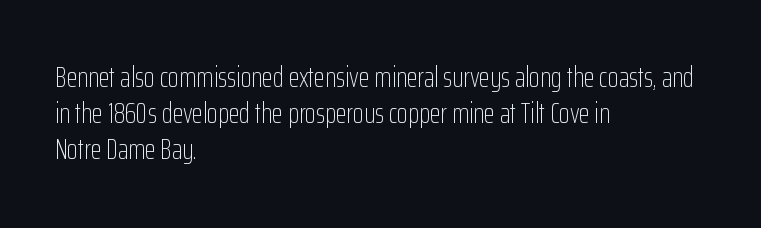
{"serif": "no", "italic": "no", "bold": "no", "weight": "light", "width": "condensed", "stroke_contrast": "low", "x_height": "medium", "monospaced": "no", "underline": "no", "align": "left", "line_spacing": "normal", "line_spacing_ratio": 1.29, "letter_spacing": "normal", "letter_spacing_em": 0.0, "glyph_px": 28}
